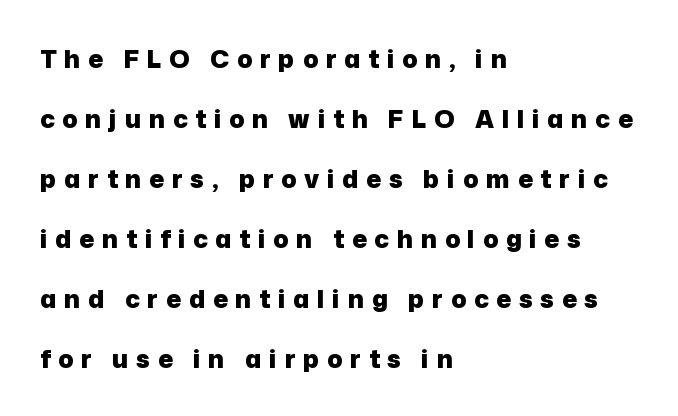
The image shows 25 px bold type, upright; set left-aligned, loose line spacing (2.4x), unusually wide letter spacing (+0.31 em), not underlined.
